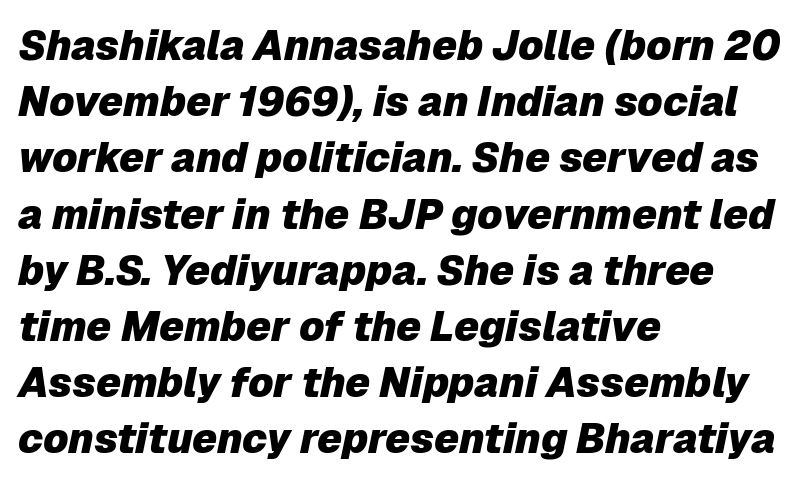
{"italic": "yes", "lean": "right", "slant_degrees": 12, "bold": "yes", "weight": "heavy", "width": "normal", "stroke_contrast": "low", "x_height": "medium", "monospaced": "no", "underline": "no", "align": "left", "line_spacing": "normal", "line_spacing_ratio": 1.37, "letter_spacing": "normal", "letter_spacing_em": 0.0, "glyph_px": 41}
